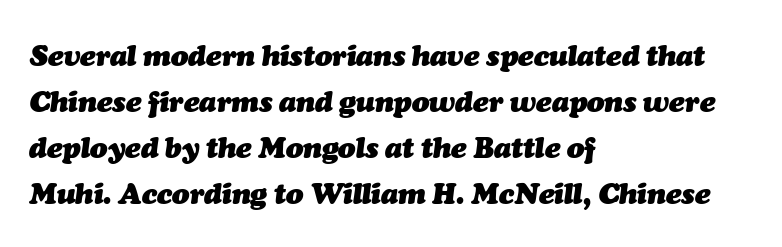
The image shows 29 px heavy type, italic (leaning right); set left-aligned, normal line spacing (1.59x), normal letter spacing, not underlined; medium stroke contrast and a medium x-height.
